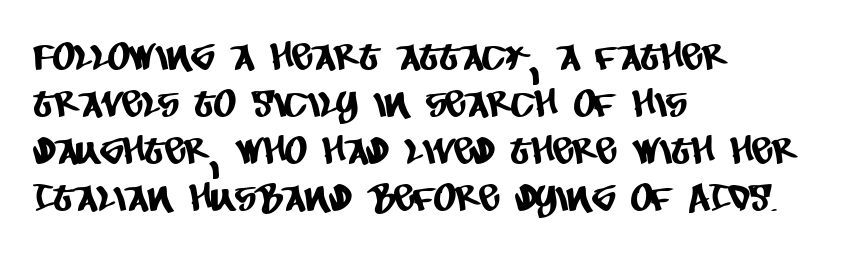
Q: Is the typeface a serif or a sans-serif typeface? A: Sans-serif.
Q: Is the text underlined? A: No.
Q: How is the paragraph aligned? A: Left-aligned.
Q: Is the spacing between letters normal or unusually wide? A: Normal.
Q: Width (condensed, normal, or wide)? A: Condensed.
Q: Stroke contrast? A: Low.
Q: x-height? A: Large.
Q: Monospaced? A: No.
